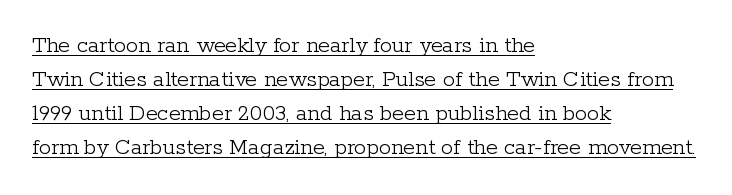
Q: Is the text bold? A: No.
Q: Is the text italic (slanted)? A: No, it is upright.
Q: Is the text underlined? A: Yes.
Q: How is the paragraph aligned? A: Left-aligned.
Q: Is the spacing between letters normal or unusually wide? A: Normal.
Q: Is the spacing between lines tight, normal or loose? A: Normal.
